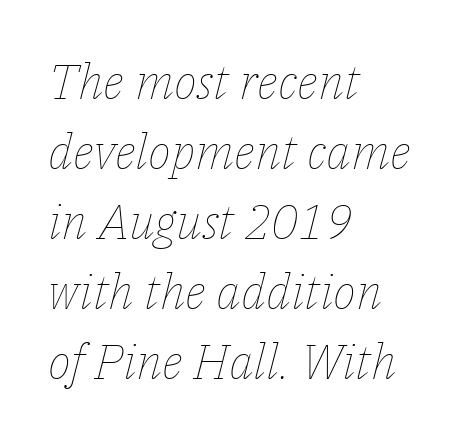
{"italic": "yes", "lean": "right", "slant_degrees": 14, "bold": "no", "weight": "thin", "width": "normal", "stroke_contrast": "low", "x_height": "medium", "monospaced": "no", "underline": "no", "align": "left", "line_spacing": "normal", "line_spacing_ratio": 1.43, "letter_spacing": "normal", "letter_spacing_em": 0.0, "glyph_px": 49}
